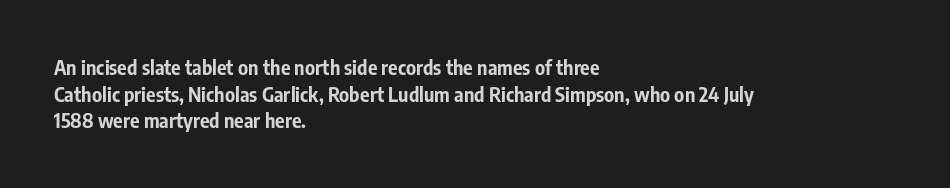
Q: Is the text bold? A: Yes.
Q: Is the text italic (slanted)? A: No, it is upright.
Q: Is the text underlined? A: No.
Q: How is the paragraph aligned? A: Left-aligned.
Q: Is the spacing between letters normal or unusually wide? A: Normal.
Q: Is the spacing between lines tight, normal or loose? A: Normal.
